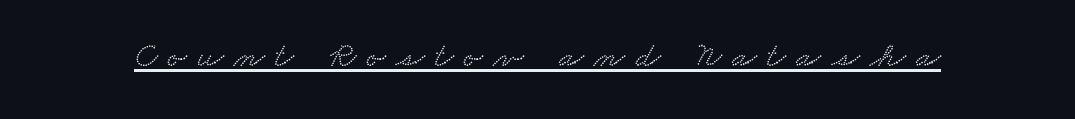
Between one letter and the next there's a generous, obvious gap. This is underlined copy, the kind a proofreader might mark for attention. The glyphs in this specimen are seriffed. A typesetter would call this proportional, since set widths differ per character.
